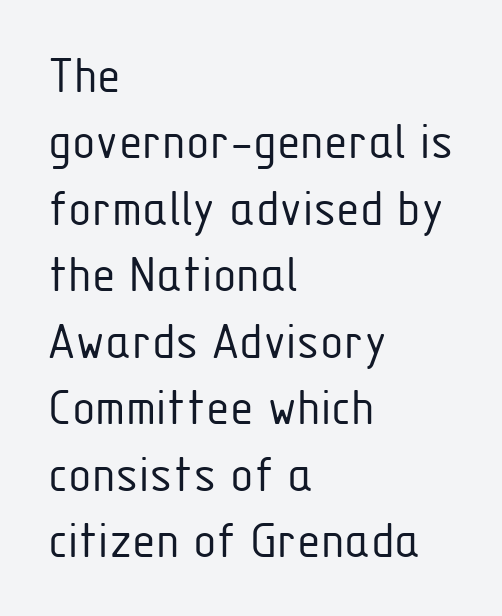
Q: Is the text bold? A: No.
Q: Is the text italic (slanted)? A: No, it is upright.
Q: Is the typeface a serif or a sans-serif typeface? A: Sans-serif.
Q: Is the text underlined? A: No.
Q: How is the paragraph aligned? A: Left-aligned.
Q: Is the spacing between letters normal or unusually wide? A: Normal.
Q: Width (condensed, normal, or wide)? A: Condensed.
Q: Stroke contrast? A: Low.
Q: x-height? A: Medium.
Q: Monospaced? A: No.
